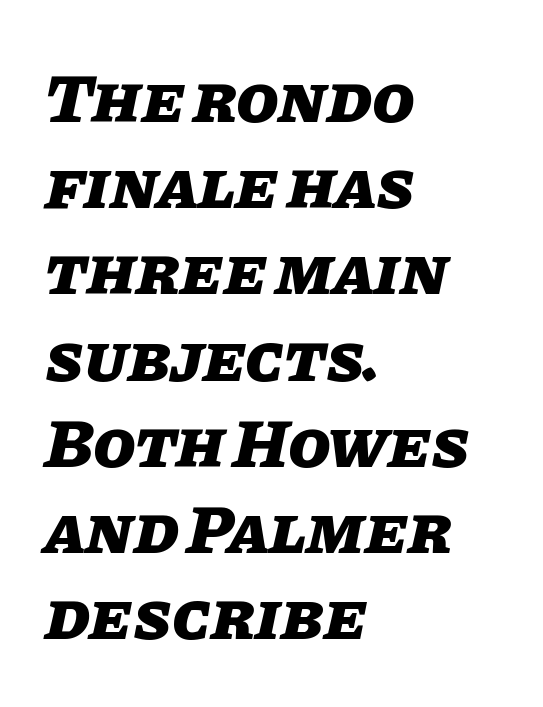
The image shows 69 px heavy type, italic (leaning right); set left-aligned, normal line spacing (1.25x), normal letter spacing, not underlined; low stroke contrast and a large x-height.
